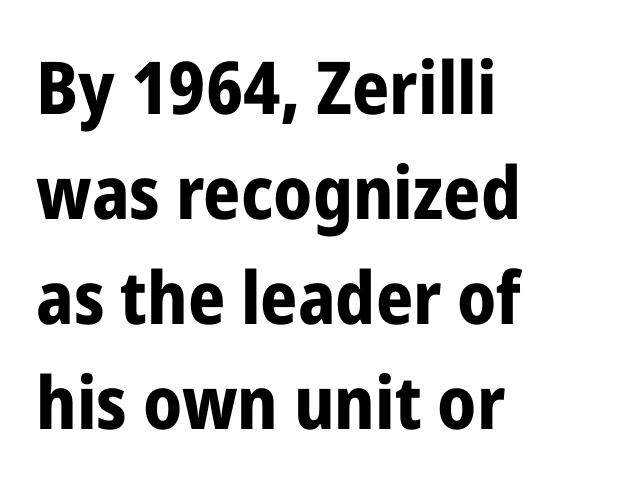
The image shows 73 px bold, condensed sans-serif type, upright; set left-aligned, normal line spacing (1.44x), normal letter spacing, not underlined; low stroke contrast and a medium x-height.
